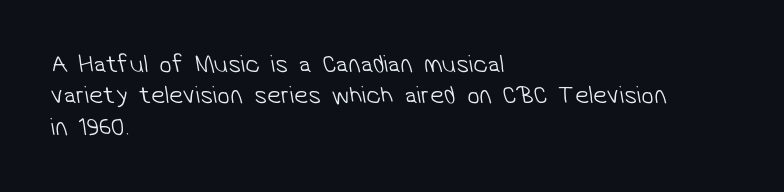
{"bold": "no", "underline": "no", "align": "left", "line_spacing": "normal", "line_spacing_ratio": 1.26, "letter_spacing": "normal", "letter_spacing_em": 0.0, "glyph_px": 25}
